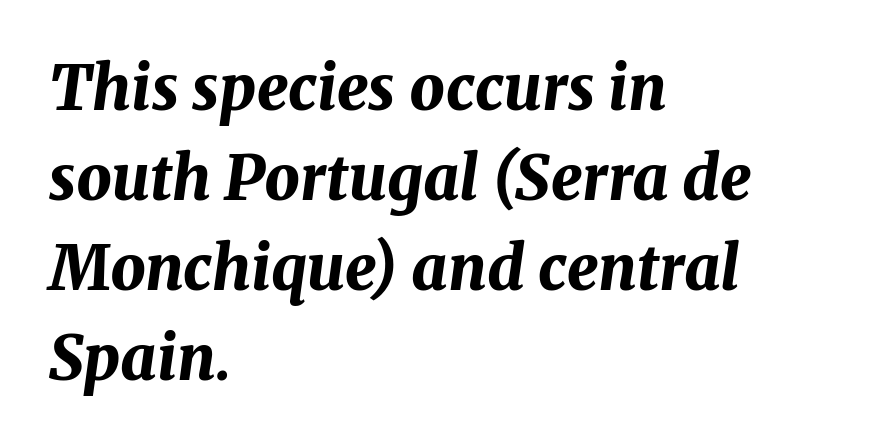
The image shows 62 px bold type, italic (leaning right); set left-aligned, normal line spacing (1.45x), normal letter spacing, not underlined; medium stroke contrast and a medium x-height.
